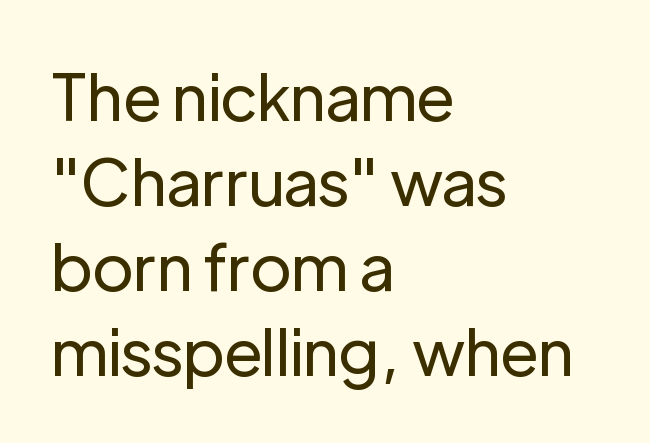
{"serif": "no", "italic": "no", "bold": "no", "weight": "regular", "width": "normal", "stroke_contrast": "low", "x_height": "medium", "monospaced": "no", "underline": "no", "align": "left", "line_spacing": "normal", "line_spacing_ratio": 1.31, "letter_spacing": "normal", "letter_spacing_em": 0.0, "glyph_px": 65}
